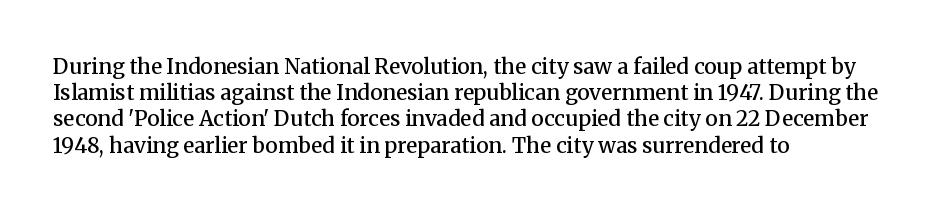
Just letters on the line, the space beneath them empty. Evenly set lines give the paragraph a standard silhouette. Compared with a centered layout, this one pins lines to the left instead. Letter spacing: default.
